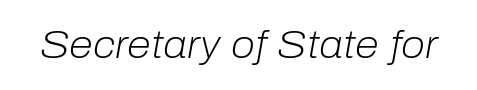
Q: Is the text bold? A: No.
Q: Is the text italic (slanted)? A: Yes, it leans right by about 10 degrees.
Q: Is the text underlined? A: No.
Q: Is the spacing between letters normal or unusually wide? A: Normal.
Q: Width (condensed, normal, or wide)? A: Normal.
Q: Stroke contrast? A: Low.
Q: x-height? A: Medium.
Q: Monospaced? A: No.
